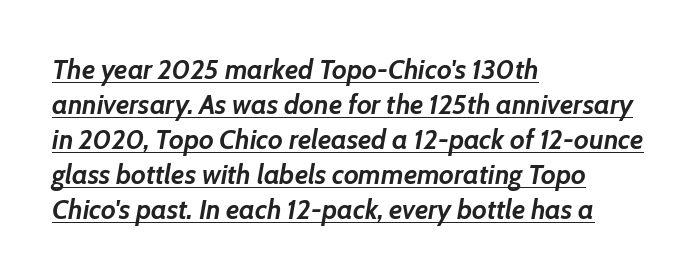
The image shows 27 px bold type, italic (leaning right); set left-aligned, normal line spacing (1.3x), normal letter spacing, underlined.
